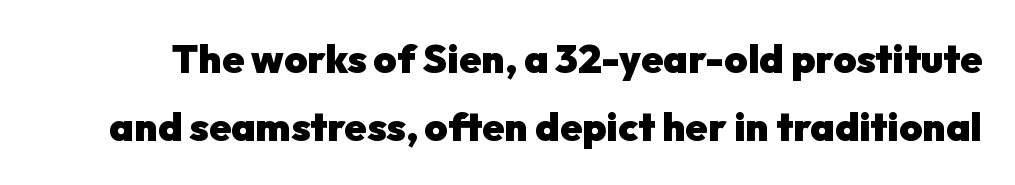
Bold? Absolutely — the strokes are thick and heavy. The face used here is a sans, in the tradition of grotesques and geometrics. The type is set solid horizontally, with unmodified tracking. The string is rendered with underlining switched off.
